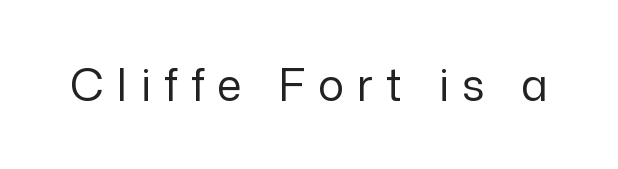
The image shows 44 px regular-weight sans-serif type, upright; set unusually wide letter spacing (+0.3 em), not underlined; low stroke contrast and a medium x-height.
